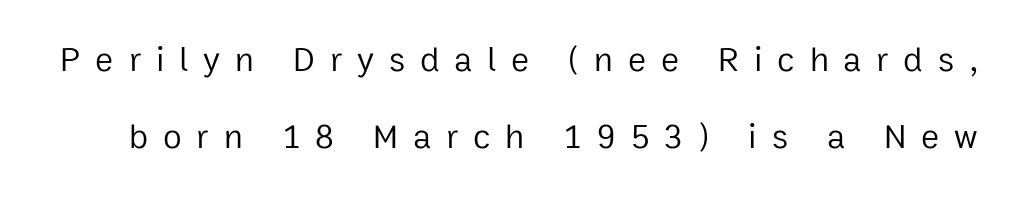
The image shows 34 px regular-weight sans-serif type, upright; set loose line spacing (2.27x), unusually wide letter spacing (+0.44 em), not underlined; low stroke contrast and a medium x-height.
